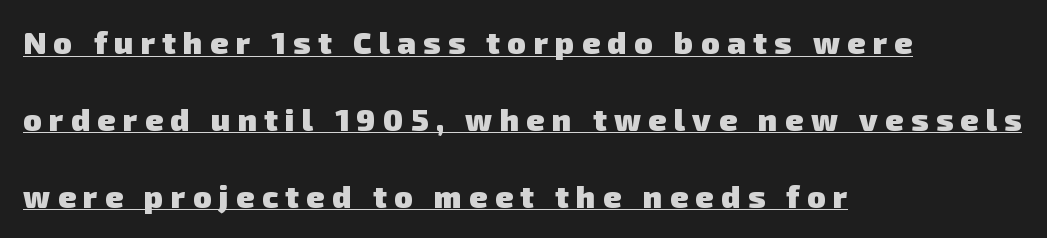
The image shows 31 px heavy sans-serif type; set left-aligned, loose line spacing (2.48x), unusually wide letter spacing (+0.24 em), underlined; low stroke contrast and a medium x-height.
